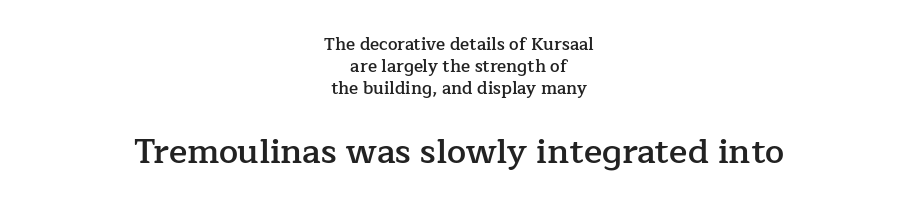
{"serif": "yes", "italic": "no", "bold": "semi", "weight": "semibold", "width": "normal", "stroke_contrast": "low", "x_height": "medium", "monospaced": "no", "underline": "no", "align": "center", "line_spacing": "normal", "line_spacing_ratio": 1.3, "letter_spacing": "normal", "letter_spacing_em": 0.0, "larger_block": "second", "size_ratio": 2.0, "glyph_px": 34}
